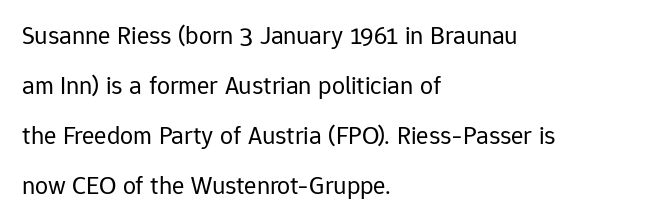
Leading: increased. A bare baseline throughout the passage. Stroke mass is kept to a normal reading level or below. These lines are set flush left with a ragged right edge. The rendering keeps characters at their native spacing. Italic: no, the glyphs are upright roman.
